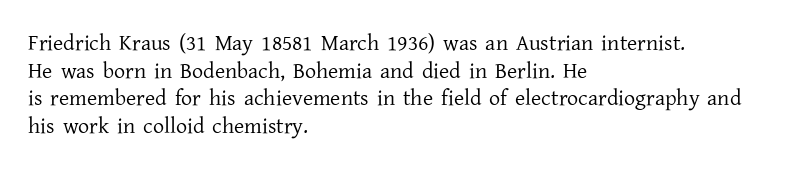
Q: Is the text bold? A: No.
Q: Is the text italic (slanted)? A: No, it is upright.
Q: Is the text underlined? A: No.
Q: How is the paragraph aligned? A: Left-aligned.
Q: Is the spacing between letters normal or unusually wide? A: Normal.
Q: Is the spacing between lines tight, normal or loose? A: Normal.
